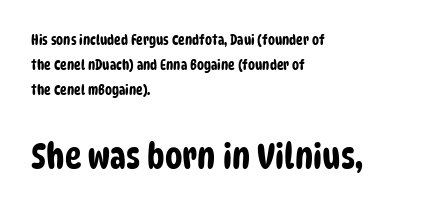
Q: Is the typeface a serif or a sans-serif typeface? A: Sans-serif.
Q: Is the text underlined? A: No.
Q: How is the paragraph aligned? A: Left-aligned.
Q: Is the spacing between letters normal or unusually wide? A: Normal.
Q: Which block of text is set in a larger size, the first (top) or the second (bottom)? A: The second (bottom) one.
Q: Width (condensed, normal, or wide)? A: Condensed.
Q: Stroke contrast? A: Low.
Q: x-height? A: Large.
Q: Monospaced? A: No.
